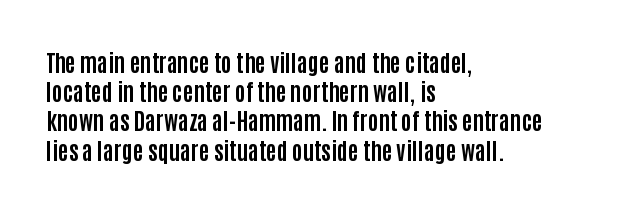
Is the block centered? No — it sits flush against the left margin. Strong, thick strokes mark this as bold type. Plain, unruled lines of type. Nothing unusual about the tracking: characters are spaced as the font intends. When letters stand straight like this, we call the style roman or upright. One glance says typical: line gaps are just what's usual.
